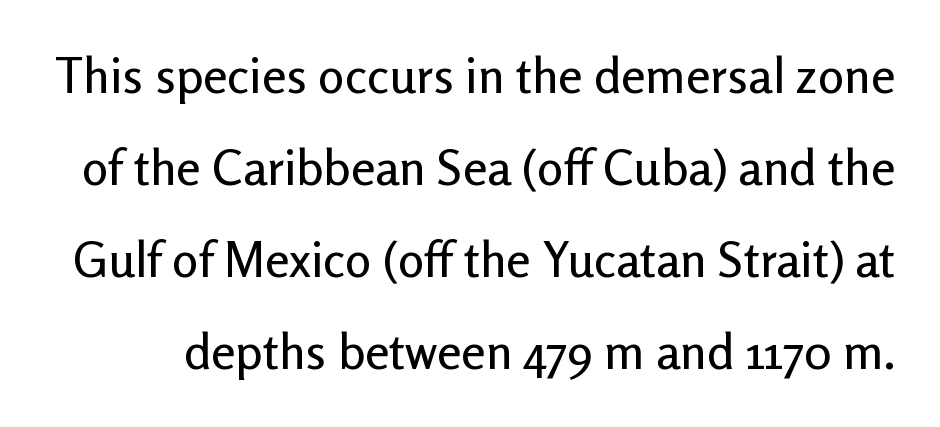
How are the letters spaced? Ordinarily, with no added tracking. A clean baseline with only descenders dipping below it. Every character sits straight up, as roman type does. Spacing verdict: proportional, widths tailored to each character. Typographically, this falls in the sans-serif category.
